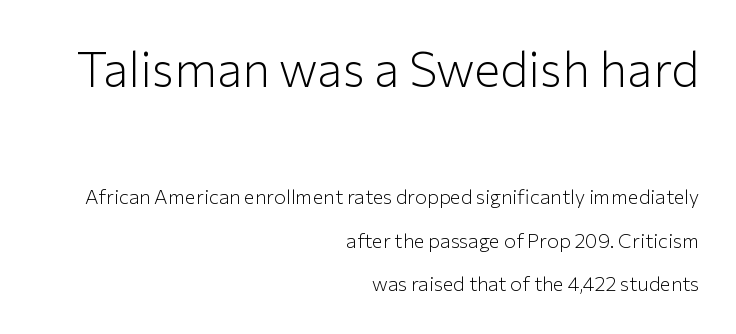
{"serif": "no", "italic": "no", "bold": "no", "weight": "light", "width": "normal", "stroke_contrast": "low", "x_height": "medium", "monospaced": "no", "underline": "no", "align": "right", "line_spacing": "loose", "line_spacing_ratio": 2.18, "letter_spacing": "normal", "letter_spacing_em": 0.0, "larger_block": "first", "size_ratio": 2.45, "glyph_px": 49}
